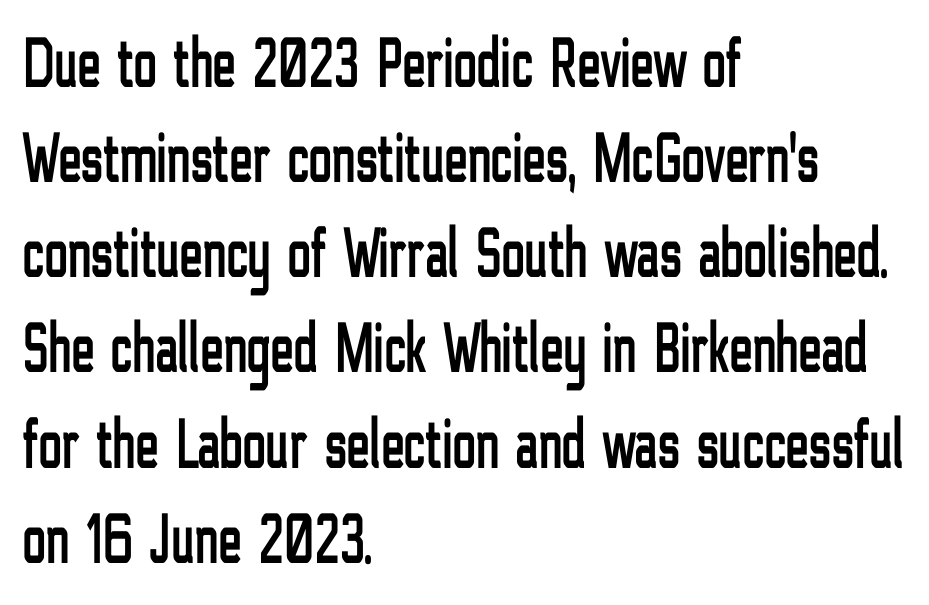
Inter-character spacing is left at the font's built-in metrics. You can tell from the bare stems that sans-serif type was used. One-word summary of the alignment: left. The font's upright variant was chosen for this text. Spacing verdict: proportional, widths tailored to each character.
